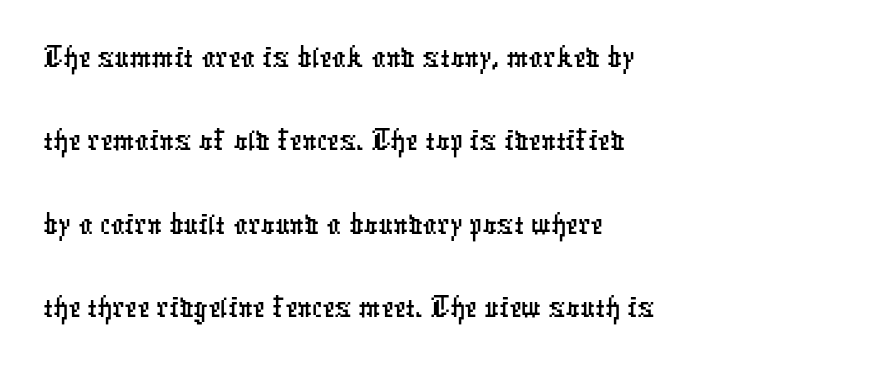
{"serif": "no", "width": "condensed", "stroke_contrast": "low", "x_height": "medium", "monospaced": "no", "underline": "no", "align": "left", "line_spacing_ratio": 1.21, "letter_spacing": "normal", "letter_spacing_em": 0.0, "glyph_px": 69}
